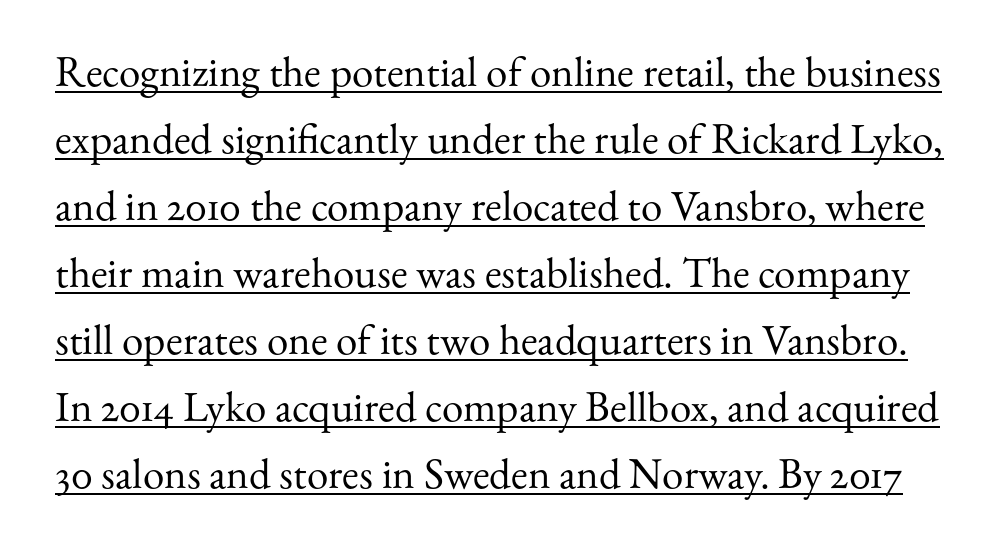
Q: Is the text bold? A: No.
Q: Is the text italic (slanted)? A: No, it is upright.
Q: Is the typeface a serif or a sans-serif typeface? A: Serif.
Q: Is the text underlined? A: Yes.
Q: Is the spacing between letters normal or unusually wide? A: Normal.
Q: Is the spacing between lines tight, normal or loose? A: Normal.
Q: Width (condensed, normal, or wide)? A: Normal.
Q: Stroke contrast? A: Medium.
Q: x-height? A: Small.
Q: Monospaced? A: No.
